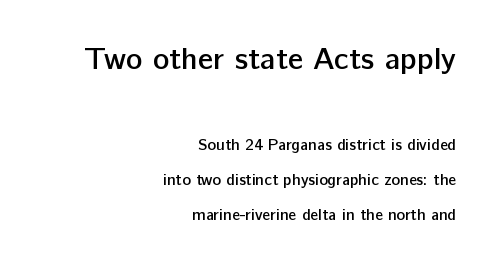
{"serif": "no", "italic": "no", "bold": "semi", "weight": "semibold", "width": "normal", "stroke_contrast": "low", "x_height": "medium", "monospaced": "no", "underline": "no", "align": "right", "line_spacing": "loose", "line_spacing_ratio": 2.19, "letter_spacing": "normal", "letter_spacing_em": 0.0, "larger_block": "first", "size_ratio": 1.94, "glyph_px": 31}
